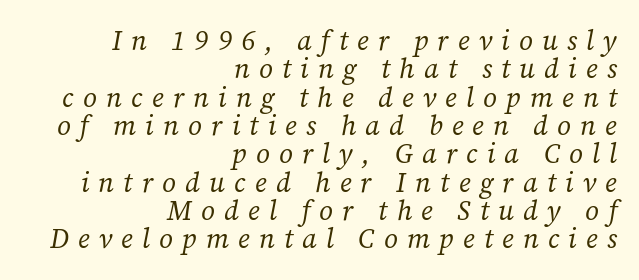
The image shows 27 px text type, italic (leaning right); set right-aligned, tight line spacing (1.05x), unusually wide letter spacing (+0.34 em), not underlined.
